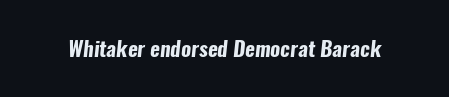
Q: Is the text bold? A: Yes.
Q: Is the text underlined? A: No.
Q: Is the spacing between letters normal or unusually wide? A: Normal.
